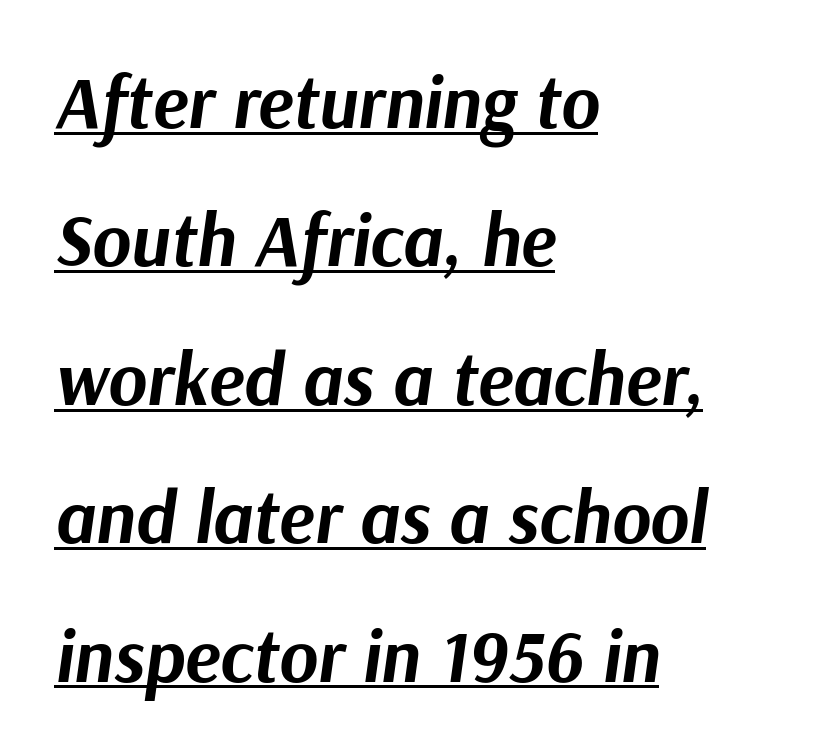
The image shows 74 px bold type, italic (leaning right); set left-aligned, line spacing 1.87x, normal letter spacing, underlined; medium stroke contrast and a medium x-height.
